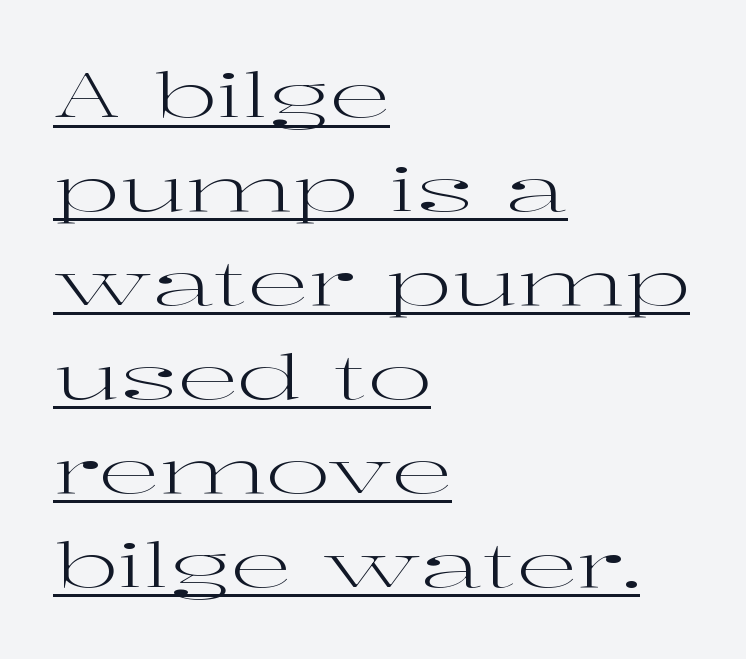
If you drew a line through each stem, it would be perfectly vertical. Evenly set lines give the paragraph a standard silhouette. In terms of letterform style, serifs are clearly present. The font is comparable to plain body text, perhaps lighter. Every word sits above its own underline. Caption: standard tracking, unaltered.
